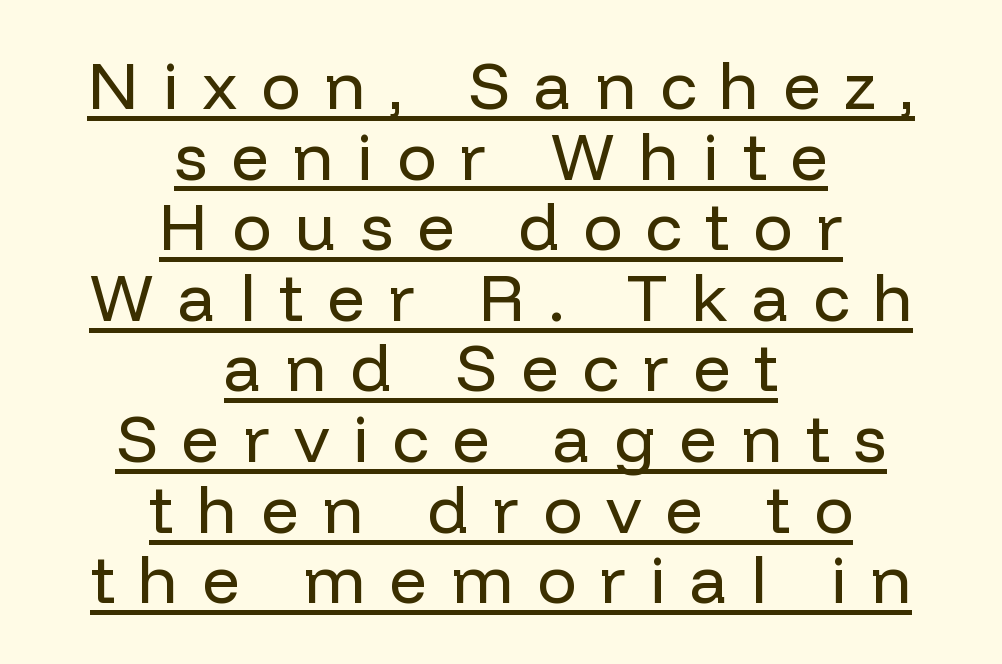
Q: Is the text bold? A: No.
Q: Is the text italic (slanted)? A: No, it is upright.
Q: Is the typeface a serif or a sans-serif typeface? A: Sans-serif.
Q: Is the text underlined? A: Yes.
Q: How is the paragraph aligned? A: Centered.
Q: Is the spacing between letters normal or unusually wide? A: Unusually wide.
Q: Is the spacing between lines tight, normal or loose? A: Tight.
Q: Width (condensed, normal, or wide)? A: Normal.
Q: Stroke contrast? A: Low.
Q: x-height? A: Medium.
Q: Monospaced? A: No.
